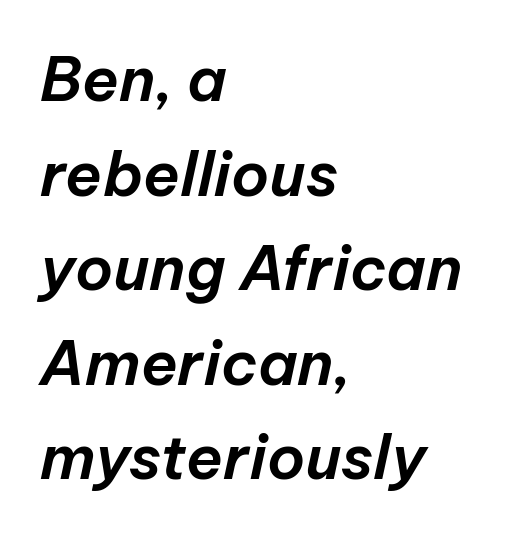
The image shows 61 px text type, italic (leaning right); set left-aligned, normal line spacing (1.55x), normal letter spacing, not underlined; low stroke contrast and a medium x-height.
